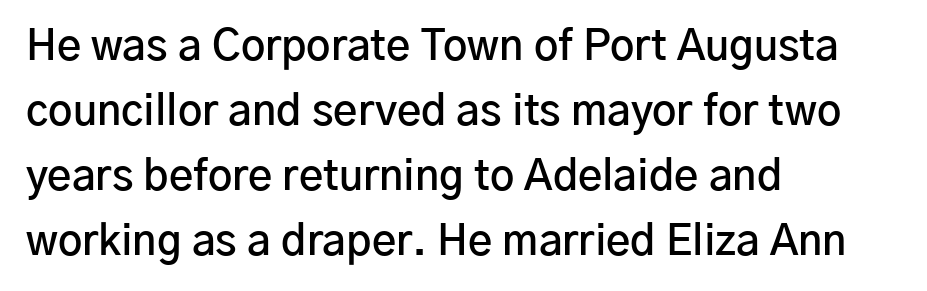
The rendering anchors every line to the left-hand side. Each letter keeps its own natural width here, so spacing adapts to shape. These lines sit exactly where default settings would place them. Its strokes are somewhat broadened, the hallmark of semibold type. Classification — sans serif. Decoration check: the copy has no underline.
